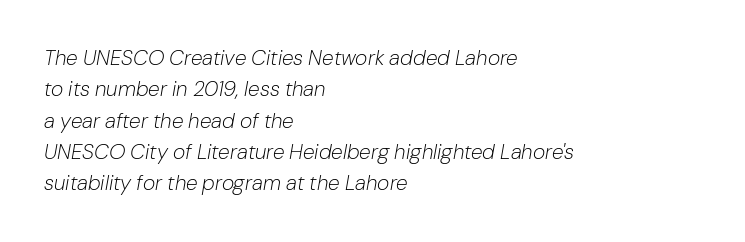
{"italic": "yes", "lean": "right", "slant_degrees": 10, "bold": "no", "underline": "no", "align": "left", "line_spacing": "normal", "line_spacing_ratio": 1.49, "letter_spacing": "normal", "letter_spacing_em": 0.0, "glyph_px": 21}
